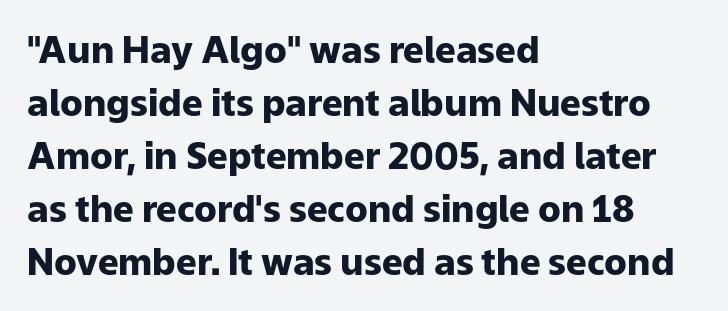
{"serif": "no", "italic": "no", "bold": "yes", "weight": "heavy", "width": "normal", "stroke_contrast": "low", "x_height": "medium", "monospaced": "no", "underline": "no", "align": "left", "line_spacing": "normal", "line_spacing_ratio": 1.43, "letter_spacing": "normal", "letter_spacing_em": 0.0, "glyph_px": 37}
